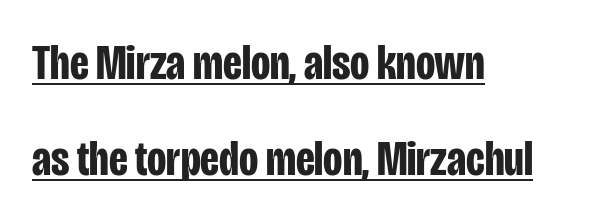
{"serif": "no", "italic": "no", "bold": "yes", "weight": "bold", "width": "condensed", "stroke_contrast": "low", "x_height": "large", "monospaced": "no", "underline": "yes", "align": "left", "line_spacing": "loose", "line_spacing_ratio": 1.92, "letter_spacing": "normal", "letter_spacing_em": 0.0, "glyph_px": 50}
